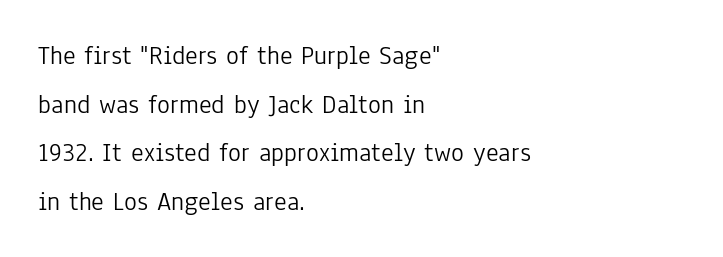
Q: Is the text bold? A: No.
Q: Is the text italic (slanted)? A: No, it is upright.
Q: Is the text underlined? A: No.
Q: How is the paragraph aligned? A: Left-aligned.
Q: Is the spacing between letters normal or unusually wide? A: Normal.
